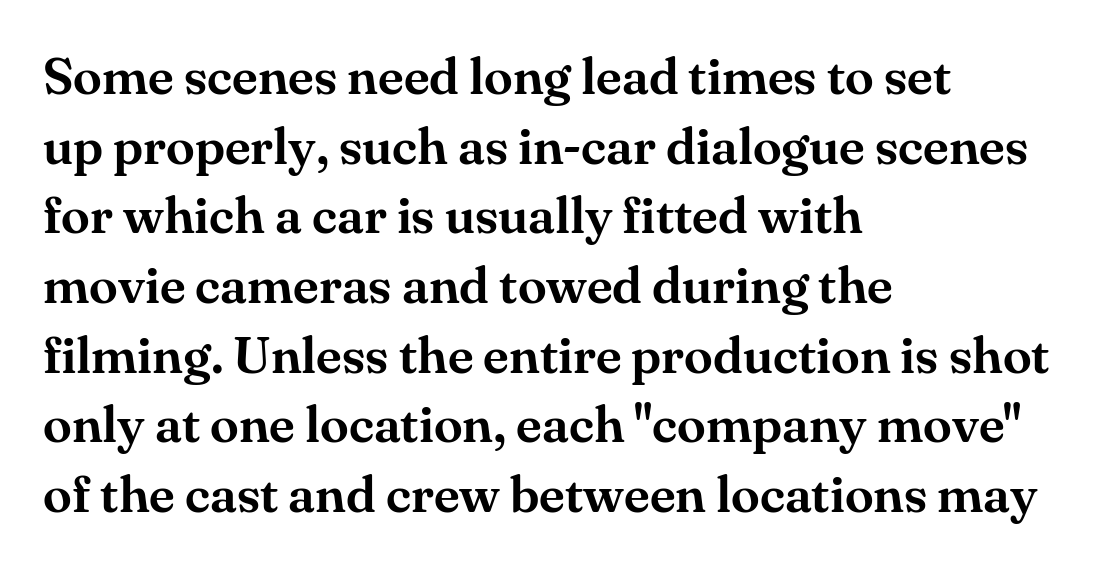
The image shows 52 px serif type, upright; set left-aligned, normal line spacing (1.34x), normal letter spacing, not underlined; medium stroke contrast and a small x-height.
